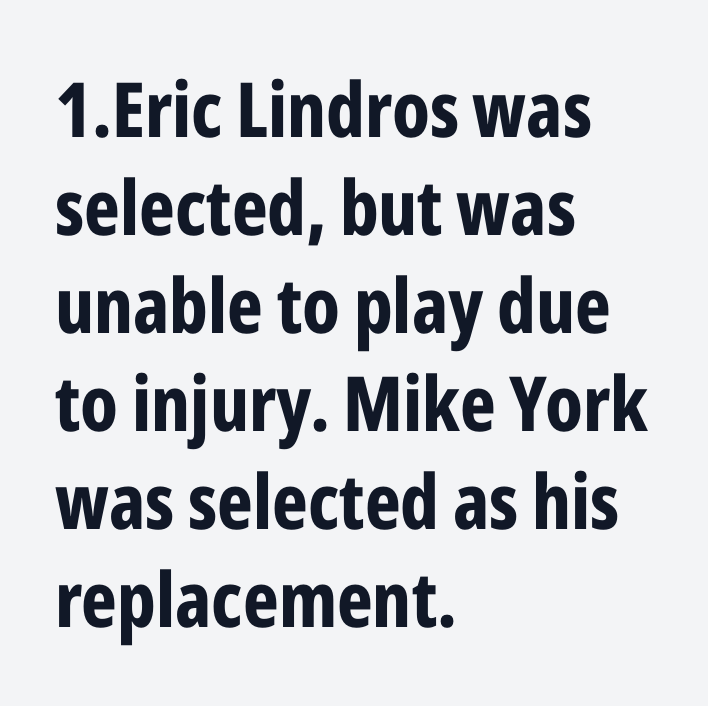
{"serif": "no", "italic": "no", "bold": "yes", "weight": "bold", "width": "condensed", "stroke_contrast": "low", "x_height": "medium", "monospaced": "no", "underline": "no", "align": "left", "line_spacing": "normal", "line_spacing_ratio": 1.29, "letter_spacing": "normal", "letter_spacing_em": 0.0, "glyph_px": 76}
